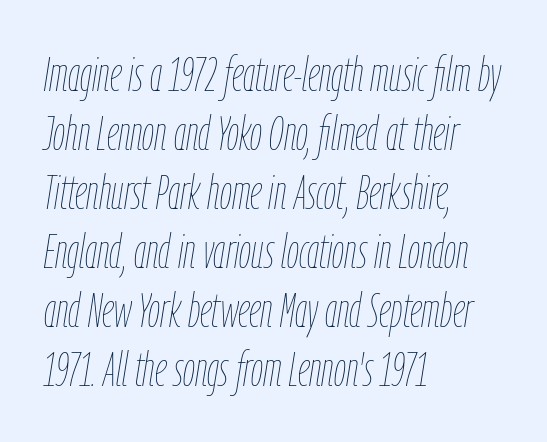
Q: Is the text bold? A: No.
Q: Is the text italic (slanted)? A: Yes, it leans right by about 9 degrees.
Q: Is the text underlined? A: No.
Q: How is the paragraph aligned? A: Left-aligned.
Q: Is the spacing between letters normal or unusually wide? A: Normal.
Q: Width (condensed, normal, or wide)? A: Condensed.
Q: Stroke contrast? A: Low.
Q: x-height? A: Medium.
Q: Monospaced? A: No.
